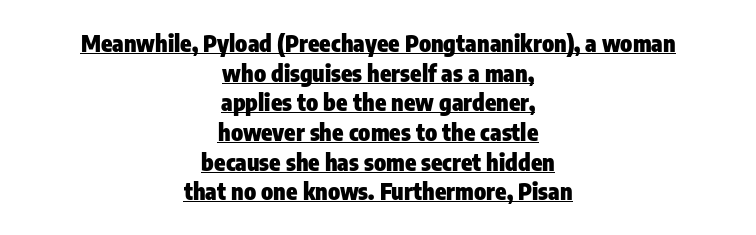
Is there any slant? The stems are plumb. What stands out about the letter spacing? Nothing — it is the standard amount. Rows of type keep a routine distance in the vertical direction. A typographer would call this underscored text. Typesetter's note: full bold, strokes at maximum text heaviness.
